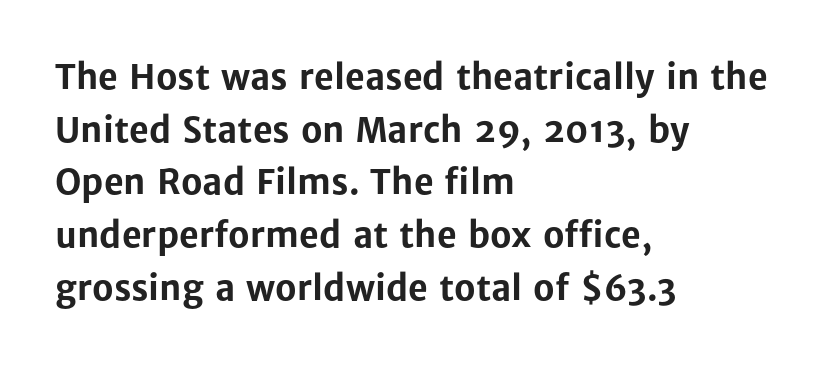
Vertical spacing — default. Inter-character spacing is left at the font's built-in metrics. Has an underline been added? It has not. Note the varied advance widths — an 'i' is clearly narrower than an 'm'. Does the weight exceed regular? Yes, all the way to bold. In terms of letterform style, serifs are entirely absent.
